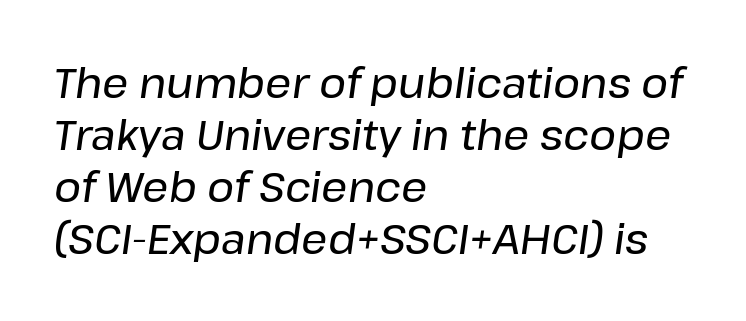
Q: Is the text italic (slanted)? A: Yes, it leans right by about 8 degrees.
Q: Is the text underlined? A: No.
Q: How is the paragraph aligned? A: Left-aligned.
Q: Is the spacing between letters normal or unusually wide? A: Normal.
Q: Is the spacing between lines tight, normal or loose? A: Normal.
Q: Width (condensed, normal, or wide)? A: Normal.
Q: Stroke contrast? A: Low.
Q: x-height? A: Medium.
Q: Monospaced? A: No.
